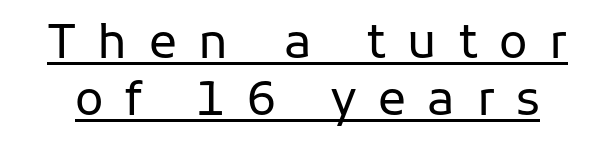
The image shows 47 px regular-weight sans-serif type, upright; set line spacing 1.22x, unusually wide letter spacing (+0.46 em), underlined; low stroke contrast and a medium x-height.
